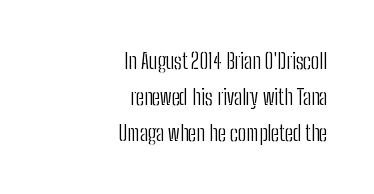
Q: Is the text bold? A: No.
Q: Is the text italic (slanted)? A: No, it is upright.
Q: Is the text underlined? A: No.
Q: How is the paragraph aligned? A: Right-aligned.
Q: Is the spacing between letters normal or unusually wide? A: Normal.
Q: Is the spacing between lines tight, normal or loose? A: Normal.
